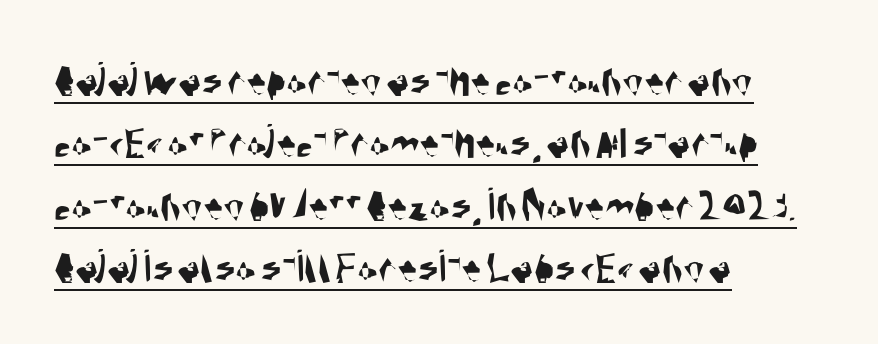
Q: Is the typeface a serif or a sans-serif typeface? A: Sans-serif.
Q: Is the text underlined? A: Yes.
Q: How is the paragraph aligned? A: Left-aligned.
Q: Is the spacing between letters normal or unusually wide? A: Normal.
Q: Is the spacing between lines tight, normal or loose? A: Normal.
Q: Width (condensed, normal, or wide)? A: Condensed.
Q: Stroke contrast? A: Medium.
Q: x-height? A: Large.
Q: Monospaced? A: No.
